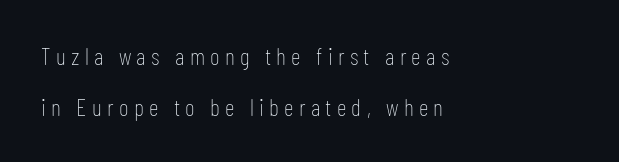
{"italic": "no", "bold": "no", "underline": "no", "align": "left", "line_spacing": "loose", "line_spacing_ratio": 2.11, "letter_spacing": "wide", "letter_spacing_em": 0.22, "glyph_px": 24}
